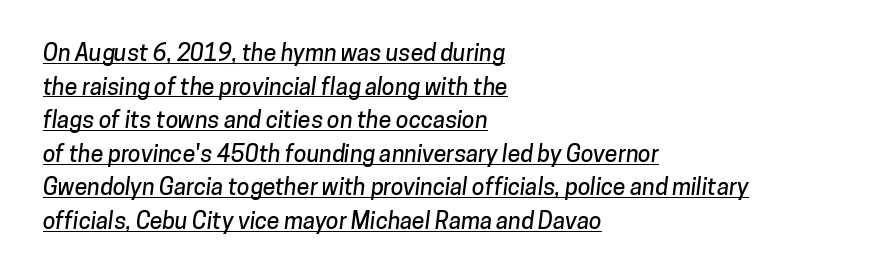
{"underline": "yes", "align": "left", "line_spacing": "normal", "line_spacing_ratio": 1.46, "letter_spacing": "normal", "letter_spacing_em": 0.0, "glyph_px": 23}
